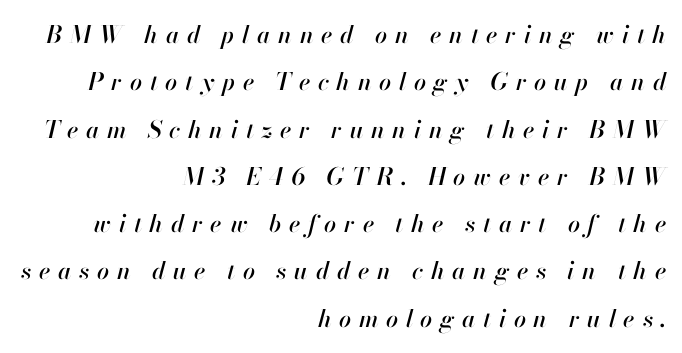
Q: Is the text italic (slanted)? A: Yes, it leans right by about 13 degrees.
Q: Is the text underlined? A: No.
Q: How is the paragraph aligned? A: Right-aligned.
Q: Is the spacing between letters normal or unusually wide? A: Unusually wide.
Q: Is the spacing between lines tight, normal or loose? A: Loose.
